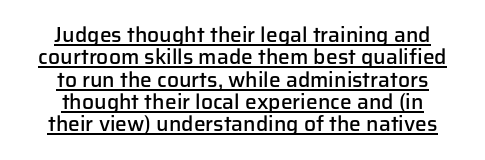
{"italic": "no", "bold": "semi", "underline": "yes", "align": "center", "line_spacing": "tight", "line_spacing_ratio": 1.06, "letter_spacing": "normal", "letter_spacing_em": 0.0, "glyph_px": 21}
